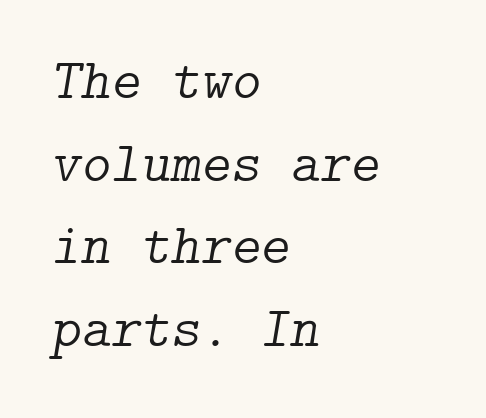
Q: Is the text bold? A: No.
Q: Is the text italic (slanted)? A: Yes, it leans right by about 9 degrees.
Q: Is the typeface a serif or a sans-serif typeface? A: Serif.
Q: Is the text underlined? A: No.
Q: How is the paragraph aligned? A: Left-aligned.
Q: Is the spacing between letters normal or unusually wide? A: Normal.
Q: Is the spacing between lines tight, normal or loose? A: Normal.
Q: Width (condensed, normal, or wide)? A: Normal.
Q: Stroke contrast? A: Low.
Q: x-height? A: Medium.
